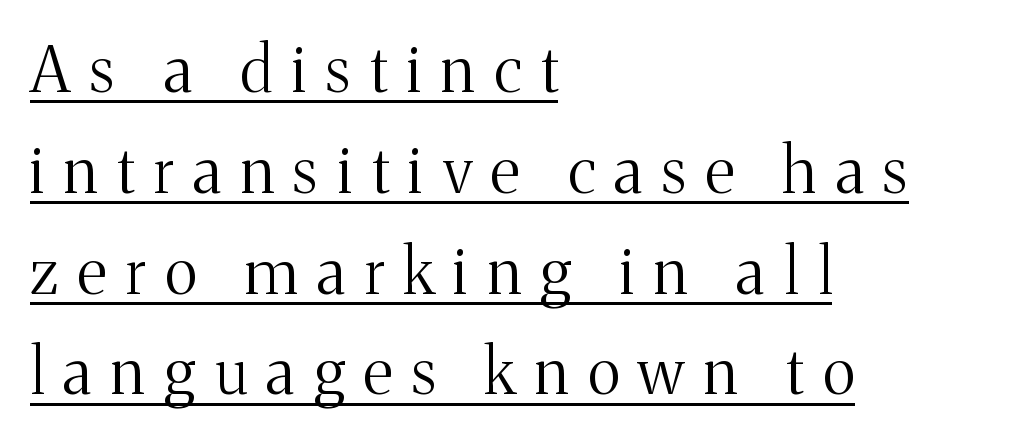
Q: Is the text bold? A: No.
Q: Is the text italic (slanted)? A: No, it is upright.
Q: Is the typeface a serif or a sans-serif typeface? A: Serif.
Q: Is the text underlined? A: Yes.
Q: How is the paragraph aligned? A: Left-aligned.
Q: Is the spacing between letters normal or unusually wide? A: Unusually wide.
Q: Is the spacing between lines tight, normal or loose? A: Normal.
Q: Width (condensed, normal, or wide)? A: Normal.
Q: Stroke contrast? A: Medium.
Q: x-height? A: Medium.
Q: Monospaced? A: No.
